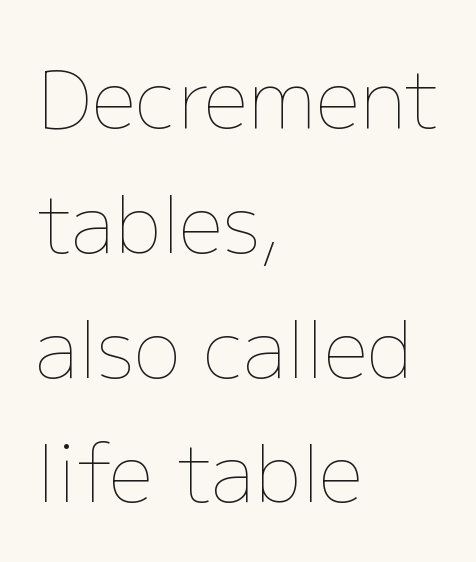
Every character sits straight up, as roman type does. Tracking value appears to be zero — textbook default spacing. These lines are rendered in a variable-pitch font. Heft: none added — not bold.
